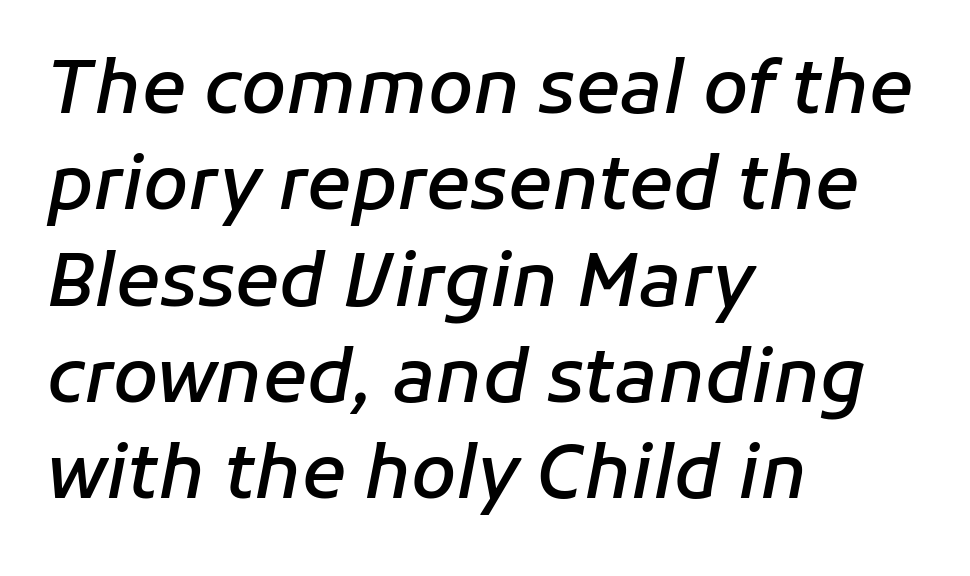
{"italic": "yes", "lean": "right", "slant_degrees": 11, "bold": "semi", "weight": "semibold", "width": "normal", "stroke_contrast": "low", "x_height": "medium", "monospaced": "no", "underline": "no", "align": "left", "line_spacing": "normal", "line_spacing_ratio": 1.32, "letter_spacing": "normal", "letter_spacing_em": 0.0, "glyph_px": 73}
